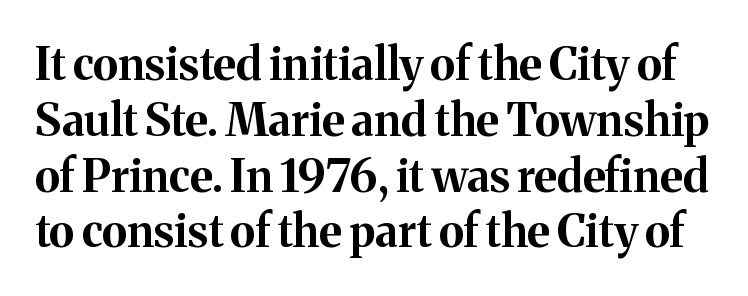
{"serif": "yes", "italic": "no", "bold": "yes", "weight": "bold", "width": "normal", "stroke_contrast": "medium", "x_height": "medium", "monospaced": "no", "underline": "no", "line_spacing_ratio": 1.24, "letter_spacing": "normal", "letter_spacing_em": 0.0, "glyph_px": 45}
